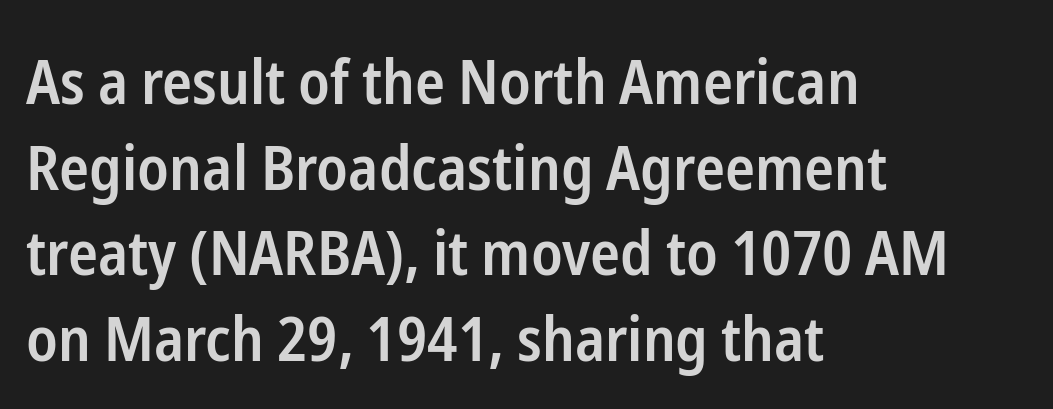
The line-height multiplier appears to be the usual default. Does the weight exceed regular? Yes, but only to semibold. These lines are rendered in a variable-pitch font. Check under the words: just untouched page. Observe the absence of serifs on each vertical stroke in this sample.
